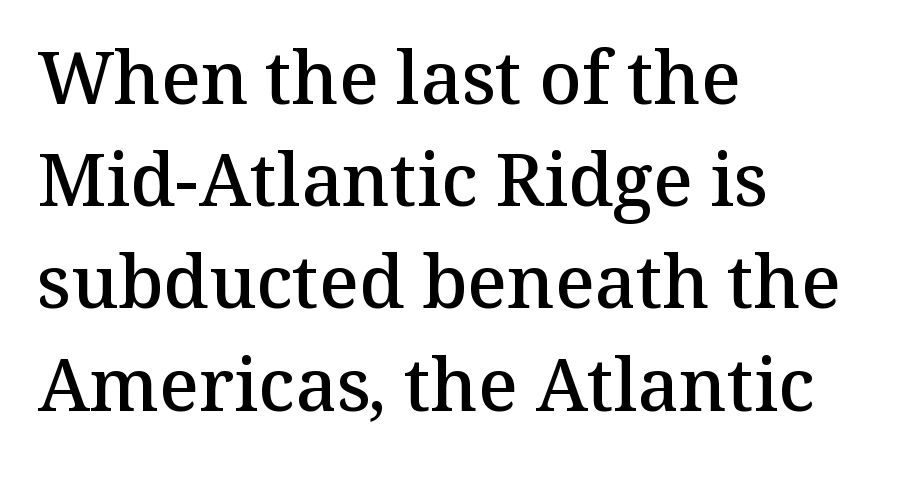
The image shows 73 px semibold serif type, upright; set left-aligned, normal line spacing (1.4x), normal letter spacing, not underlined; medium stroke contrast and a medium x-height.
